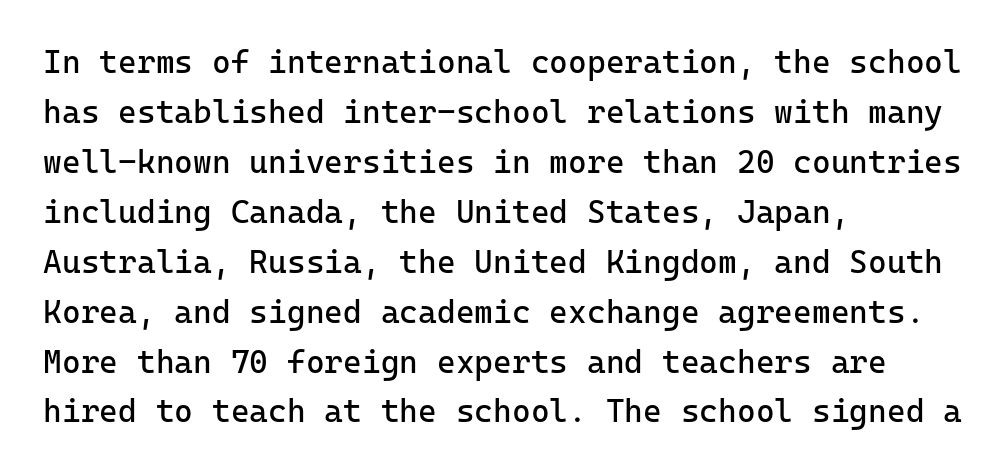
Q: Is the text bold? A: No.
Q: Is the text italic (slanted)? A: No, it is upright.
Q: Is the typeface a serif or a sans-serif typeface? A: Sans-serif.
Q: Is the text underlined? A: No.
Q: How is the paragraph aligned? A: Left-aligned.
Q: Is the spacing between letters normal or unusually wide? A: Normal.
Q: Is the spacing between lines tight, normal or loose? A: Normal.
Q: Width (condensed, normal, or wide)? A: Normal.
Q: Stroke contrast? A: Low.
Q: x-height? A: Medium.
Q: Monospaced? A: Yes.
